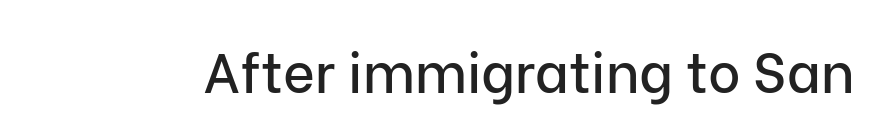
Is this a fixed-width face? No — the glyphs have proportional, varying widths. Font category for this specimen: sans-serif. Descenders are the only things crossing below the line. Ordinary non-slanted type is in use.
